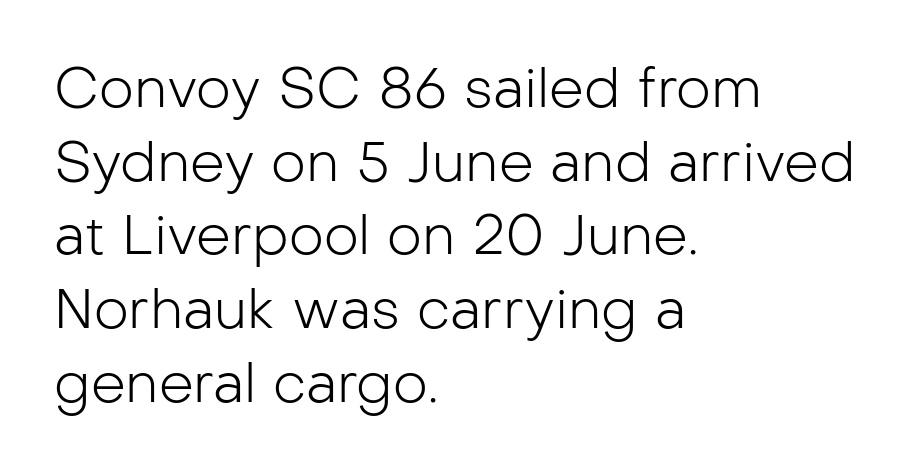
The image shows 55 px light sans-serif type, upright; set left-aligned, normal line spacing (1.34x), normal letter spacing, not underlined; low stroke contrast and a medium x-height.
